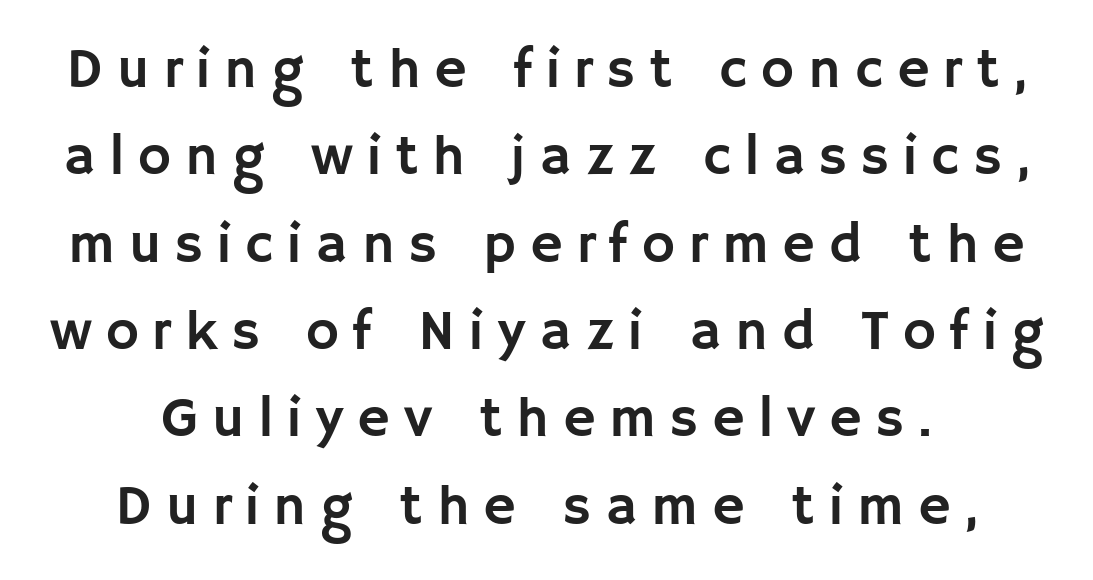
Q: Is the text italic (slanted)? A: No, it is upright.
Q: Is the typeface a serif or a sans-serif typeface? A: Sans-serif.
Q: Is the text underlined? A: No.
Q: How is the paragraph aligned? A: Centered.
Q: Is the spacing between letters normal or unusually wide? A: Unusually wide.
Q: Is the spacing between lines tight, normal or loose? A: Normal.
Q: Width (condensed, normal, or wide)? A: Normal.
Q: Stroke contrast? A: Low.
Q: x-height? A: Large.
Q: Monospaced? A: No.
